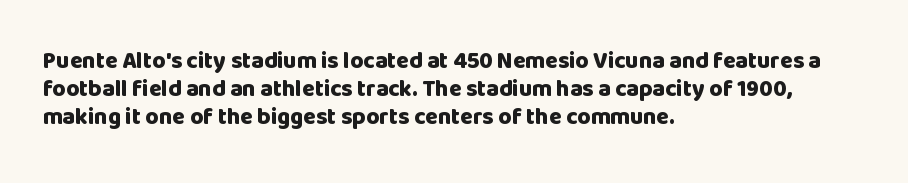
Q: Is the text bold? A: Yes.
Q: Is the text italic (slanted)? A: No, it is upright.
Q: Is the text underlined? A: No.
Q: How is the paragraph aligned? A: Left-aligned.
Q: Is the spacing between letters normal or unusually wide? A: Normal.
